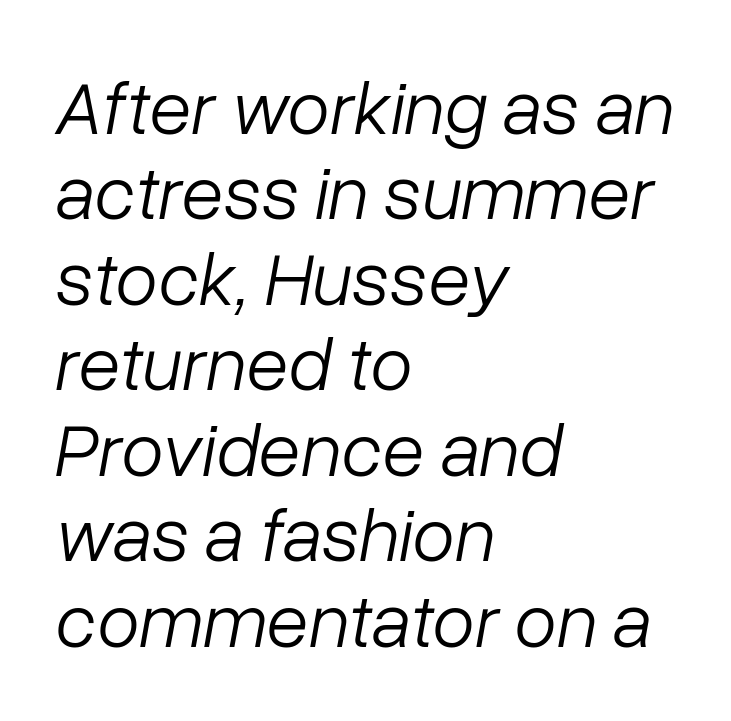
Q: Is the text bold? A: No.
Q: Is the text italic (slanted)? A: Yes, it leans right by about 10 degrees.
Q: Is the text underlined? A: No.
Q: How is the paragraph aligned? A: Left-aligned.
Q: Is the spacing between letters normal or unusually wide? A: Normal.
Q: Is the spacing between lines tight, normal or loose? A: Tight.
Q: Width (condensed, normal, or wide)? A: Normal.
Q: Stroke contrast? A: Low.
Q: x-height? A: Medium.
Q: Monospaced? A: No.
